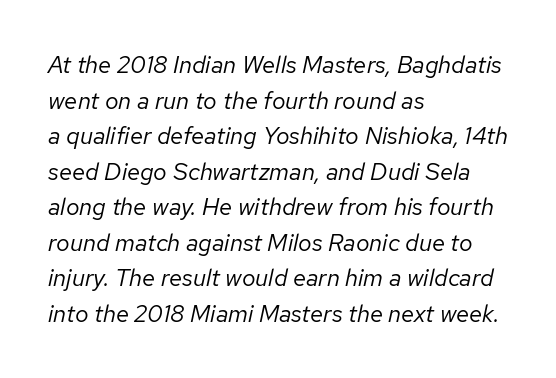
Q: Is the text bold? A: No.
Q: Is the text italic (slanted)? A: Yes, it leans right by about 12 degrees.
Q: Is the text underlined? A: No.
Q: How is the paragraph aligned? A: Left-aligned.
Q: Is the spacing between letters normal or unusually wide? A: Normal.
Q: Is the spacing between lines tight, normal or loose? A: Normal.
